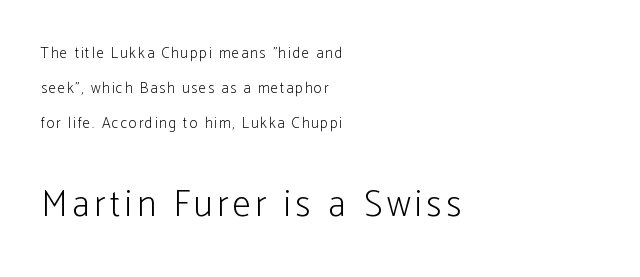
The image shows 37 px light, condensed sans-serif type, upright; set left-aligned, loose line spacing (2.32x), not underlined; the second (bottom) block is 2.47x larger; low stroke contrast and a medium x-height.
